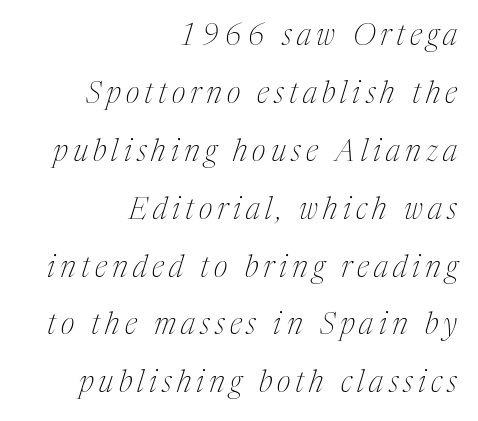
Q: Is the text bold? A: No.
Q: Is the text italic (slanted)? A: Yes, it leans right by about 17 degrees.
Q: Is the typeface a serif or a sans-serif typeface? A: Serif.
Q: Is the text underlined? A: No.
Q: How is the paragraph aligned? A: Right-aligned.
Q: Is the spacing between lines tight, normal or loose? A: Loose.
Q: Width (condensed, normal, or wide)? A: Condensed.
Q: Stroke contrast? A: Medium.
Q: x-height? A: Medium.
Q: Monospaced? A: No.
